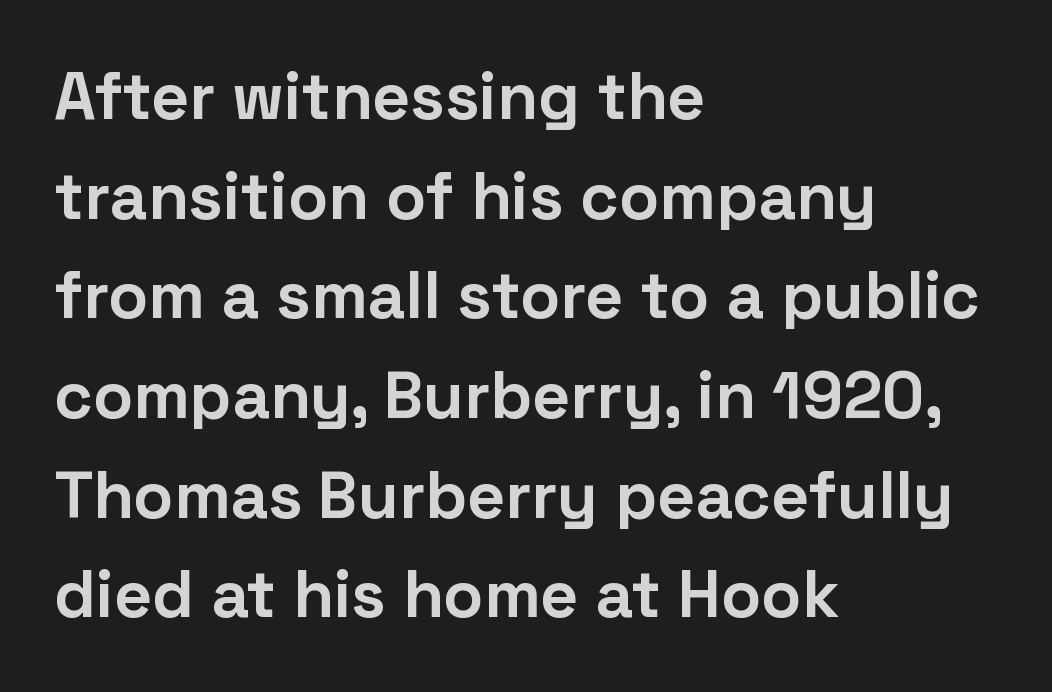
The rows are spaced the way most documents space them. The gaps between neighbouring characters are ordinary and unremarkable. I'd call this a sans setting — the letters go barefoot. Visually the block forms a straight wall on the left and a jagged coastline on the right. The specimen reads as upright at a glance. Spacing verdict: proportional, widths tailored to each character.
